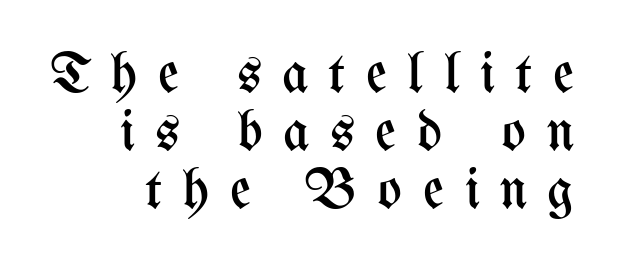
Q: Is the text bold? A: No.
Q: Is the text italic (slanted)? A: No, it is upright.
Q: Is the text underlined? A: No.
Q: Is the spacing between letters normal or unusually wide? A: Unusually wide.
Q: Is the spacing between lines tight, normal or loose? A: Tight.
Q: Width (condensed, normal, or wide)? A: Condensed.
Q: Stroke contrast? A: Medium.
Q: x-height? A: Medium.
Q: Monospaced? A: No.
